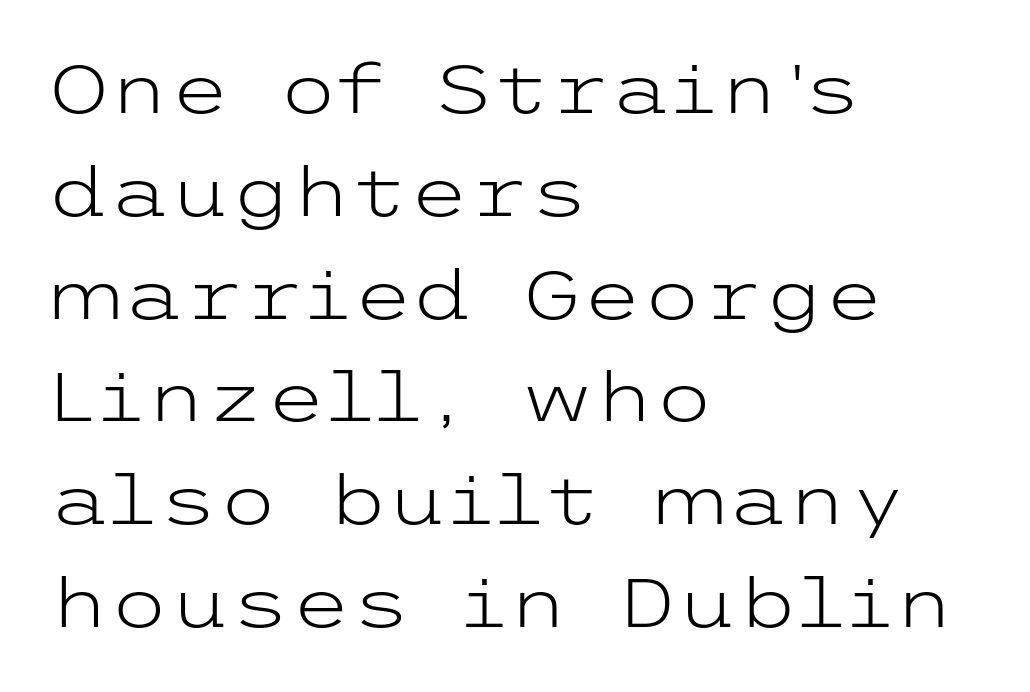
Q: Is the text bold? A: No.
Q: Is the text italic (slanted)? A: No, it is upright.
Q: Is the typeface a serif or a sans-serif typeface? A: Sans-serif.
Q: Is the text underlined? A: No.
Q: How is the paragraph aligned? A: Left-aligned.
Q: Is the spacing between letters normal or unusually wide? A: Normal.
Q: Is the spacing between lines tight, normal or loose? A: Normal.
Q: Width (condensed, normal, or wide)? A: Wide.
Q: Stroke contrast? A: Low.
Q: x-height? A: Medium.
